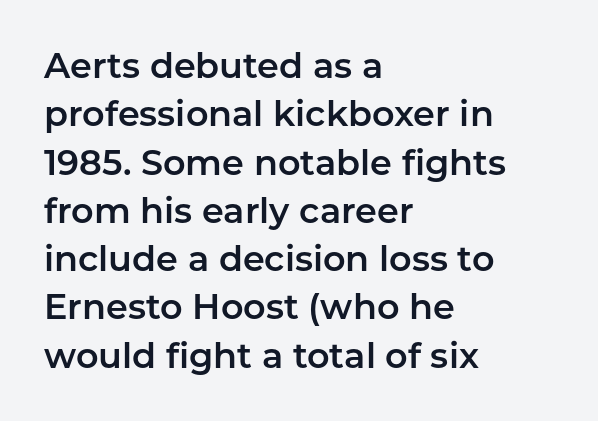
Q: Is the text italic (slanted)? A: No, it is upright.
Q: Is the typeface a serif or a sans-serif typeface? A: Sans-serif.
Q: Is the text underlined? A: No.
Q: How is the paragraph aligned? A: Left-aligned.
Q: Is the spacing between letters normal or unusually wide? A: Normal.
Q: Is the spacing between lines tight, normal or loose? A: Normal.
Q: Width (condensed, normal, or wide)? A: Normal.
Q: Stroke contrast? A: Low.
Q: x-height? A: Medium.
Q: Monospaced? A: No.
